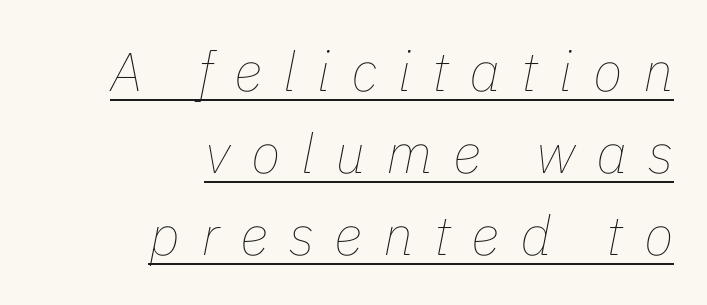
{"italic": "yes", "lean": "right", "slant_degrees": 11, "bold": "no", "weight": "thin", "width": "normal", "stroke_contrast": "low", "x_height": "medium", "monospaced": "no", "underline": "yes", "align": "right", "line_spacing": "normal", "line_spacing_ratio": 1.49, "letter_spacing": "wide", "letter_spacing_em": 0.38, "glyph_px": 55}
